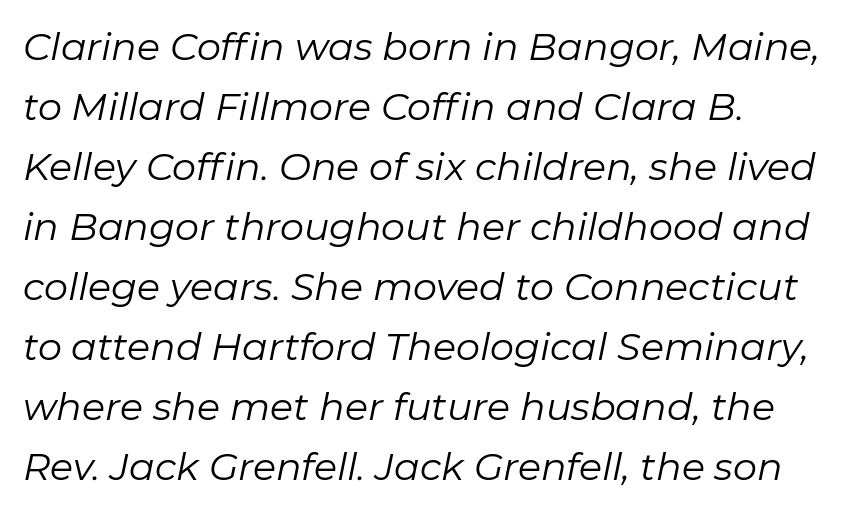
Q: Is the text bold? A: No.
Q: Is the text italic (slanted)? A: Yes, it leans right by about 11 degrees.
Q: Is the text underlined? A: No.
Q: Is the spacing between letters normal or unusually wide? A: Normal.
Q: Is the spacing between lines tight, normal or loose? A: Normal.
Q: Width (condensed, normal, or wide)? A: Normal.
Q: Stroke contrast? A: Low.
Q: x-height? A: Medium.
Q: Monospaced? A: No.
